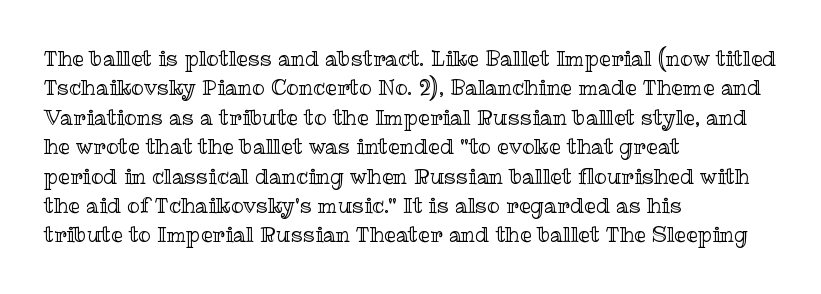
{"italic": "no", "underline": "no", "align": "left", "line_spacing": "normal", "line_spacing_ratio": 1.4, "letter_spacing": "normal", "letter_spacing_em": 0.0, "glyph_px": 21}
